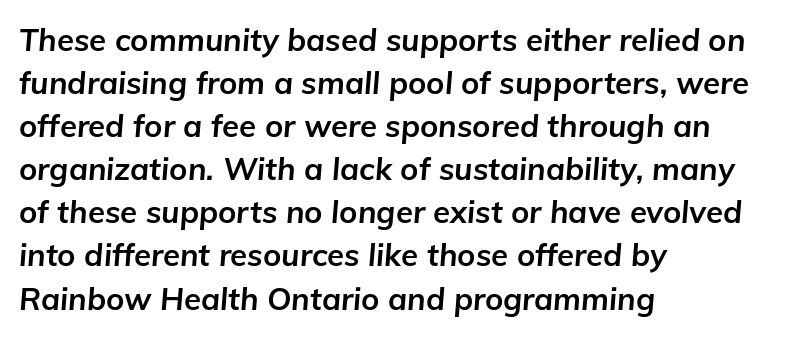
{"italic": "yes", "lean": "right", "slant_degrees": 5, "bold": "yes", "weight": "bold", "width": "normal", "stroke_contrast": "low", "x_height": "medium", "monospaced": "no", "underline": "no", "align": "left", "line_spacing": "normal", "line_spacing_ratio": 1.39, "letter_spacing": "normal", "letter_spacing_em": 0.0, "glyph_px": 31}
